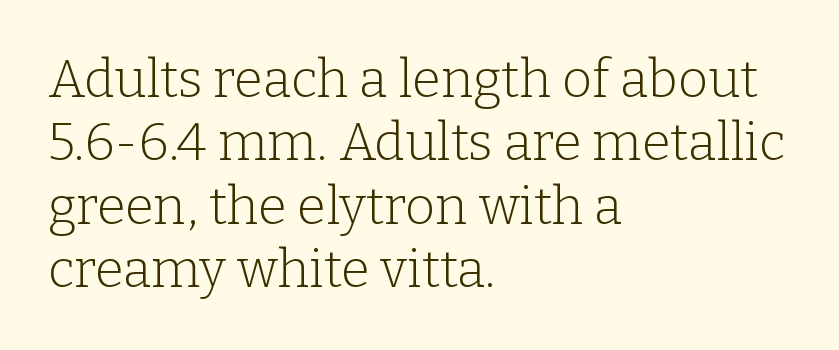
Q: Is the text bold? A: No.
Q: Is the text italic (slanted)? A: No, it is upright.
Q: Is the typeface a serif or a sans-serif typeface? A: Serif.
Q: Is the text underlined? A: No.
Q: How is the paragraph aligned? A: Left-aligned.
Q: Is the spacing between letters normal or unusually wide? A: Normal.
Q: Width (condensed, normal, or wide)? A: Normal.
Q: Stroke contrast? A: Low.
Q: x-height? A: Medium.
Q: Monospaced? A: No.
